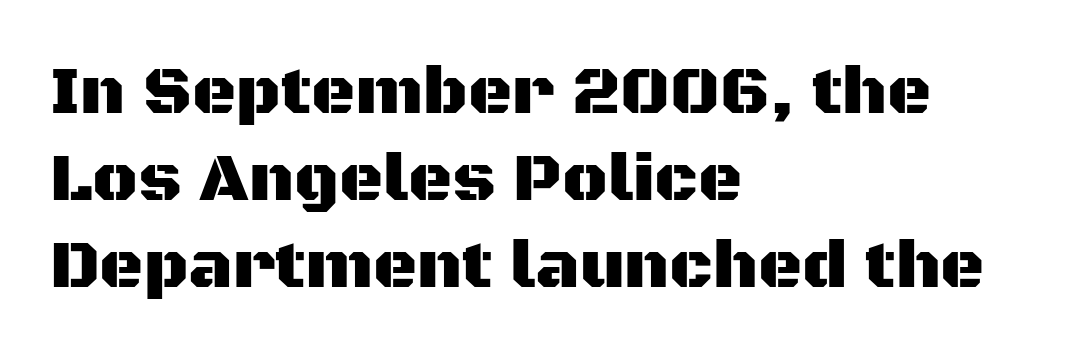
Has an underline been added? It has not. The passage shown has conventional tracking throughout. Characters remain perfectly vertical along every line. The text block is weighted toward the left margin, trailing off unevenly rightward. The letters carry no serifs — their stems end cleanly without finishing strokes.
